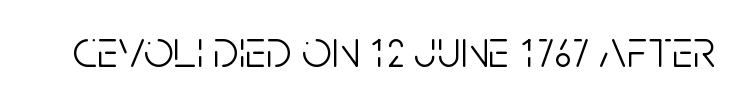
Q: Is the text bold? A: No.
Q: Is the text italic (slanted)? A: No, it is upright.
Q: Is the typeface a serif or a sans-serif typeface? A: Sans-serif.
Q: Is the text underlined? A: No.
Q: Is the spacing between letters normal or unusually wide? A: Normal.
Q: Width (condensed, normal, or wide)? A: Condensed.
Q: Stroke contrast? A: Low.
Q: x-height? A: Large.
Q: Monospaced? A: No.
